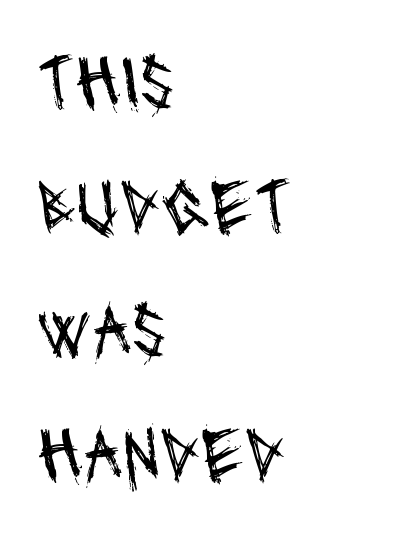
The image shows 79 px regular-weight, condensed sans-serif type; set left-aligned, normal line spacing (1.57x), normal letter spacing, not underlined; medium stroke contrast and a large x-height.
